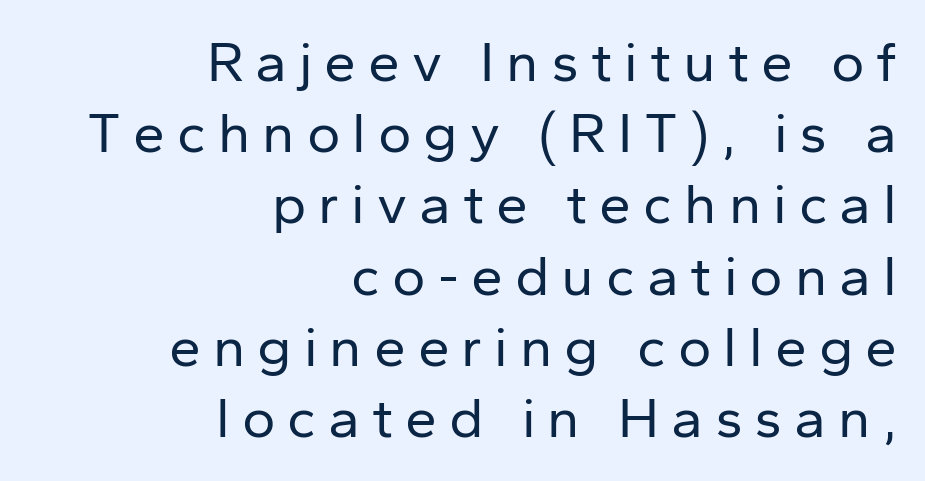
This sample has the flowing, uneven cadence of proportional lettering. This sample keeps an unexceptional amount of space between lines. The passage shown is not bold in any degree. Style check: upright. Descenders hang freely into open space.
